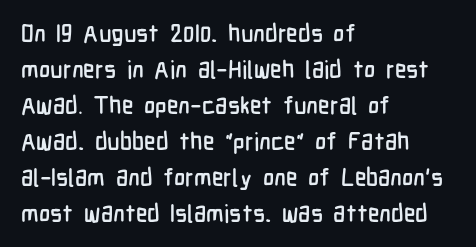
{"italic": "no", "underline": "no", "align": "left", "line_spacing": "normal", "line_spacing_ratio": 1.5, "letter_spacing": "normal", "letter_spacing_em": 0.0, "glyph_px": 24}
